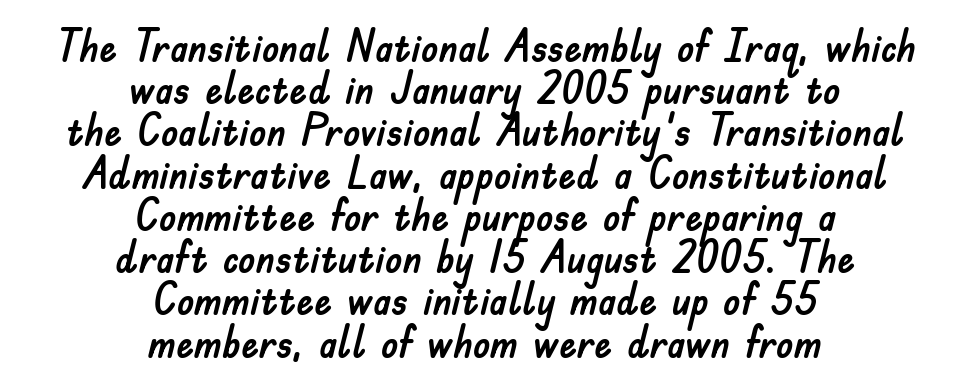
The image shows 44 px sans-serif type; set centered, tight line spacing (0.96x), normal letter spacing, not underlined; low stroke contrast and a small x-height.
